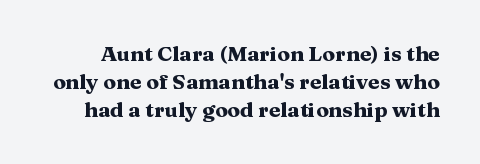
Q: Is the text bold? A: Yes.
Q: Is the text italic (slanted)? A: No, it is upright.
Q: Is the text underlined? A: No.
Q: Is the spacing between letters normal or unusually wide? A: Normal.
Q: Is the spacing between lines tight, normal or loose? A: Normal.
